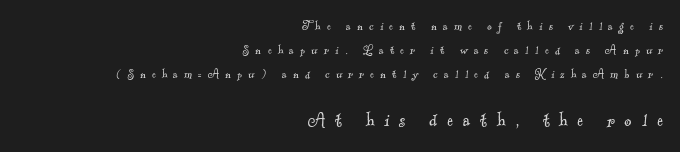
Q: Is the text bold? A: No.
Q: Is the text underlined? A: No.
Q: How is the paragraph aligned? A: Right-aligned.
Q: Is the spacing between letters normal or unusually wide? A: Unusually wide.
Q: Which block of text is set in a larger size, the first (top) or the second (bottom)? A: The second (bottom) one.
